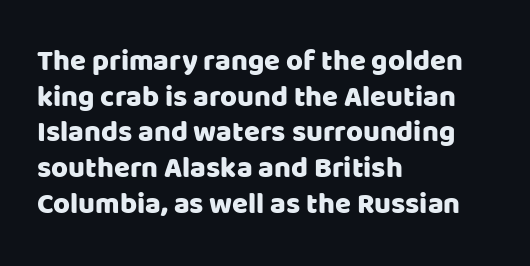
Q: Is the text italic (slanted)? A: No, it is upright.
Q: Is the typeface a serif or a sans-serif typeface? A: Sans-serif.
Q: Is the text underlined? A: No.
Q: How is the paragraph aligned? A: Left-aligned.
Q: Is the spacing between letters normal or unusually wide? A: Normal.
Q: Width (condensed, normal, or wide)? A: Normal.
Q: Stroke contrast? A: Low.
Q: x-height? A: Large.
Q: Monospaced? A: No.
